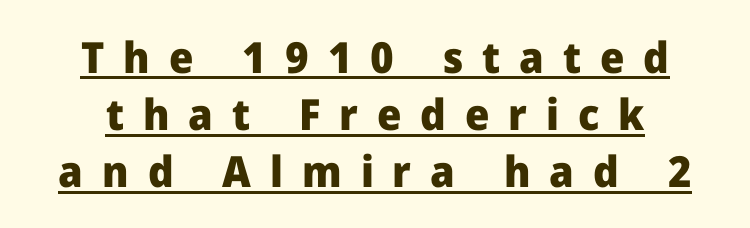
Short and long lines alike share a common midpoint. Looks like someone drew a line under every word here. Does the weight exceed regular? Yes, all the way to bold. No italicization has been applied; the sample stays upright.
